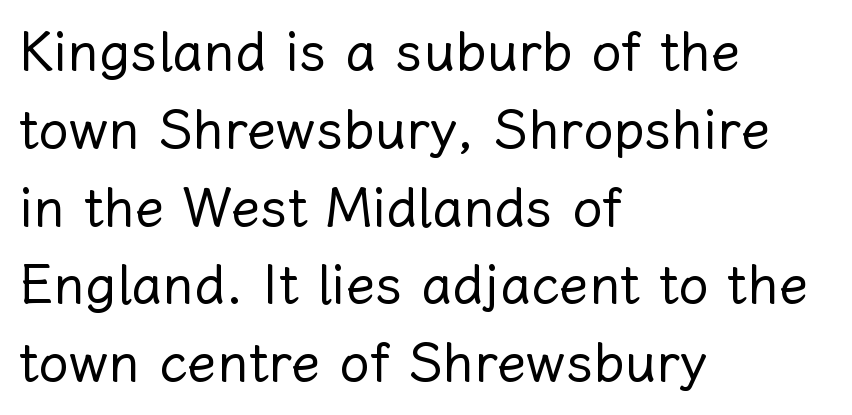
The image shows 54 px regular-weight type, upright; set left-aligned, normal line spacing (1.44x), normal letter spacing, not underlined; low stroke contrast and a medium x-height.
